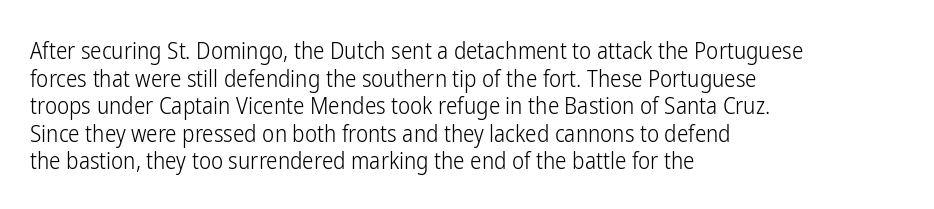
{"italic": "no", "bold": "no", "underline": "no", "align": "left", "line_spacing_ratio": 1.2, "letter_spacing": "normal", "letter_spacing_em": 0.0, "glyph_px": 23}
